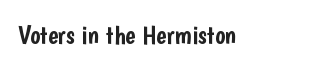
{"italic": "no", "underline": "no", "letter_spacing": "normal", "letter_spacing_em": 0.0, "glyph_px": 27}
